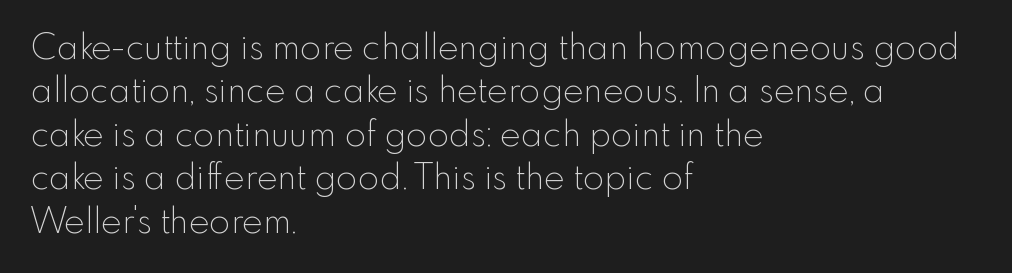
Clear beneath every line of the passage. Think of a printed novel: that variable character pitch is what you see here. The typeface chosen for these lines omits serifs. How are the letters spaced? Ordinarily, with no added tracking. Leftover space on each line is placed entirely after the last word. The strokes carry an ordinary text weight at most.
